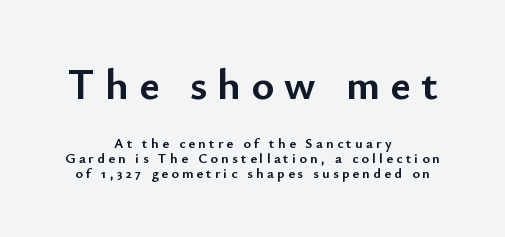
Q: Is the text bold? A: Yes.
Q: Is the text italic (slanted)? A: No, it is upright.
Q: Is the typeface a serif or a sans-serif typeface? A: Sans-serif.
Q: Is the text underlined? A: No.
Q: How is the paragraph aligned? A: Centered.
Q: Is the spacing between letters normal or unusually wide? A: Unusually wide.
Q: Is the spacing between lines tight, normal or loose? A: Tight.
Q: Which block of text is set in a larger size, the first (top) or the second (bottom)? A: The first (top) one.
Q: Width (condensed, normal, or wide)? A: Normal.
Q: Stroke contrast? A: Low.
Q: x-height? A: Small.
Q: Monospaced? A: No.
